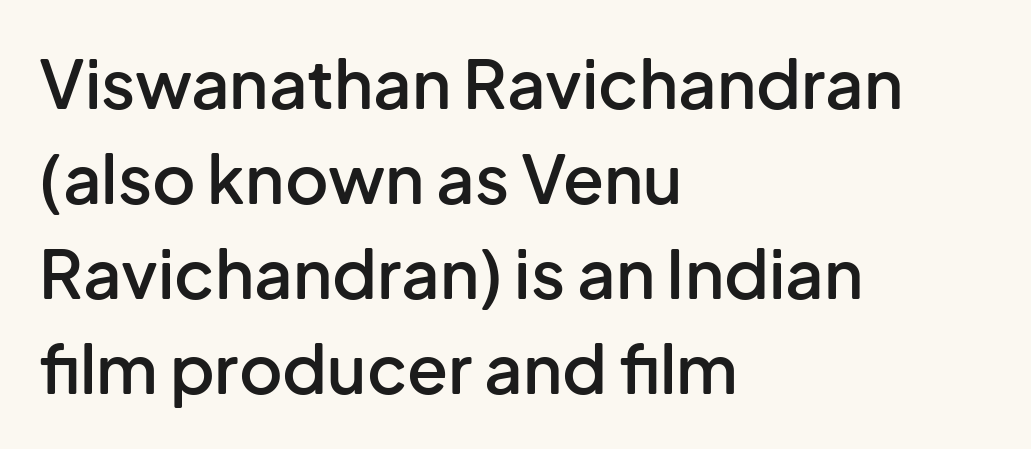
{"serif": "no", "italic": "no", "bold": "semi", "weight": "semibold", "width": "normal", "stroke_contrast": "low", "x_height": "medium", "monospaced": "no", "underline": "no", "align": "left", "line_spacing": "normal", "line_spacing_ratio": 1.42, "letter_spacing": "normal", "letter_spacing_em": 0.0, "glyph_px": 67}
